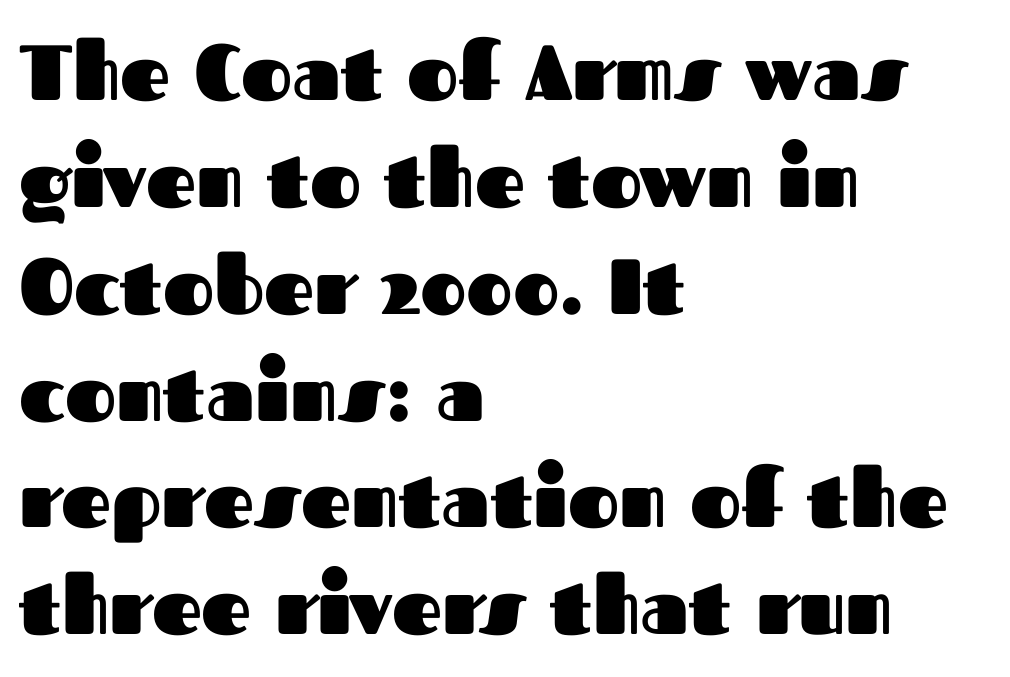
{"serif": "no", "italic": "no", "bold": "yes", "weight": "heavy", "width": "normal", "stroke_contrast": "medium", "x_height": "medium", "monospaced": "no", "underline": "no", "align": "left", "line_spacing": "normal", "line_spacing_ratio": 1.37, "letter_spacing": "normal", "letter_spacing_em": 0.0, "glyph_px": 78}
